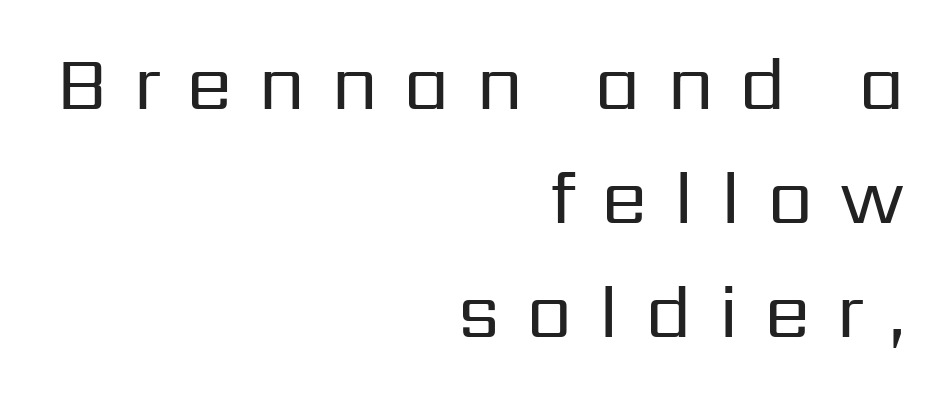
Q: Is the text bold? A: No.
Q: Is the text italic (slanted)? A: No, it is upright.
Q: Is the typeface a serif or a sans-serif typeface? A: Sans-serif.
Q: Is the text underlined? A: No.
Q: How is the paragraph aligned? A: Right-aligned.
Q: Is the spacing between letters normal or unusually wide? A: Unusually wide.
Q: Is the spacing between lines tight, normal or loose? A: Normal.
Q: Width (condensed, normal, or wide)? A: Normal.
Q: Stroke contrast? A: Low.
Q: x-height? A: Medium.
Q: Monospaced? A: No.
